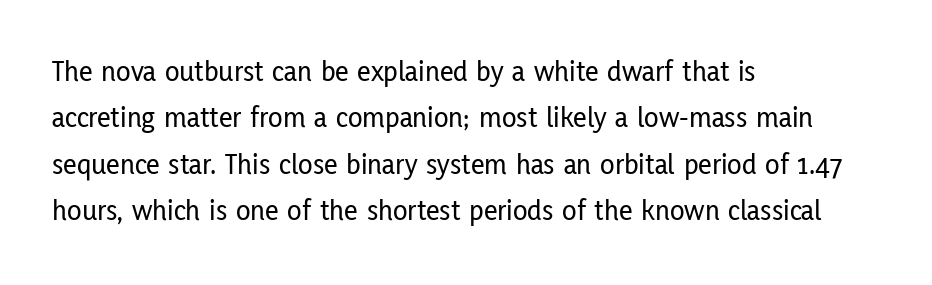
{"serif": "no", "italic": "no", "width": "condensed", "stroke_contrast": "low", "x_height": "medium", "monospaced": "no", "underline": "no", "align": "left", "line_spacing": "normal", "line_spacing_ratio": 1.55, "letter_spacing": "normal", "letter_spacing_em": 0.0, "glyph_px": 30}
